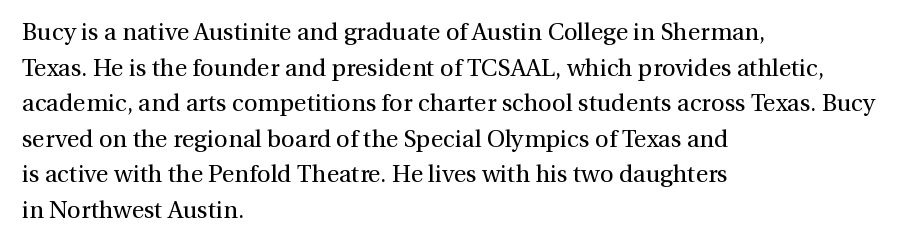
Q: Is the text bold? A: No.
Q: Is the text italic (slanted)? A: No, it is upright.
Q: Is the text underlined? A: No.
Q: How is the paragraph aligned? A: Left-aligned.
Q: Is the spacing between letters normal or unusually wide? A: Normal.
Q: Is the spacing between lines tight, normal or loose? A: Normal.
